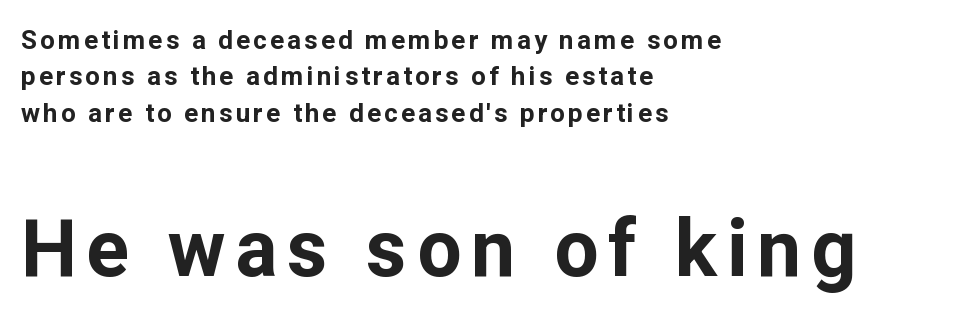
{"serif": "no", "italic": "no", "bold": "yes", "weight": "bold", "width": "normal", "stroke_contrast": "low", "x_height": "medium", "monospaced": "no", "underline": "no", "align": "left", "line_spacing": "normal", "line_spacing_ratio": 1.4, "larger_block": "second", "size_ratio": 3.04, "glyph_px": 79}
